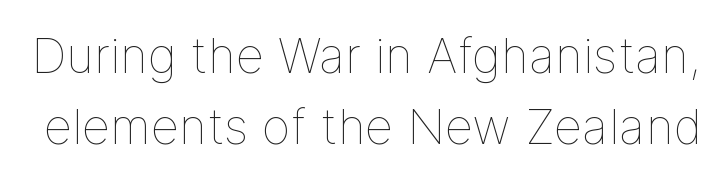
The image shows 49 px thin type, upright; set normal line spacing (1.45x), normal letter spacing, not underlined; low stroke contrast and a medium x-height.
